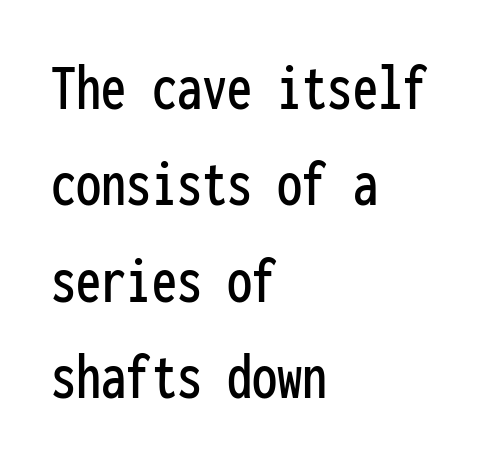
The image shows 67 px condensed sans-serif type, upright, monospaced; set left-aligned, normal line spacing (1.44x), normal letter spacing, not underlined; low stroke contrast and a medium x-height.
